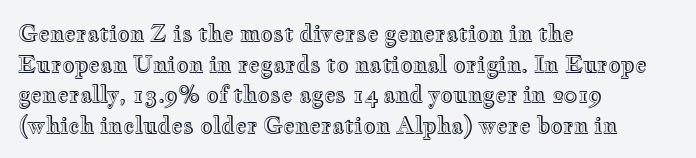
The image shows 22 px text type, upright; set left-aligned, normal line spacing (1.39x), normal letter spacing, not underlined.
